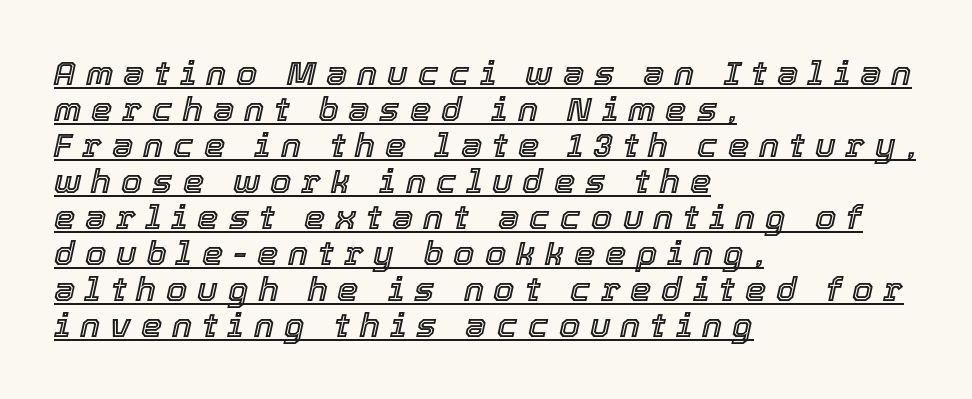
Q: Is the text italic (slanted)? A: Yes, it leans right by about 12 degrees.
Q: Is the text underlined? A: Yes.
Q: How is the paragraph aligned? A: Left-aligned.
Q: Is the spacing between letters normal or unusually wide? A: Unusually wide.
Q: Is the spacing between lines tight, normal or loose? A: Tight.
Q: Width (condensed, normal, or wide)? A: Normal.
Q: x-height? A: Medium.
Q: Monospaced? A: No.
